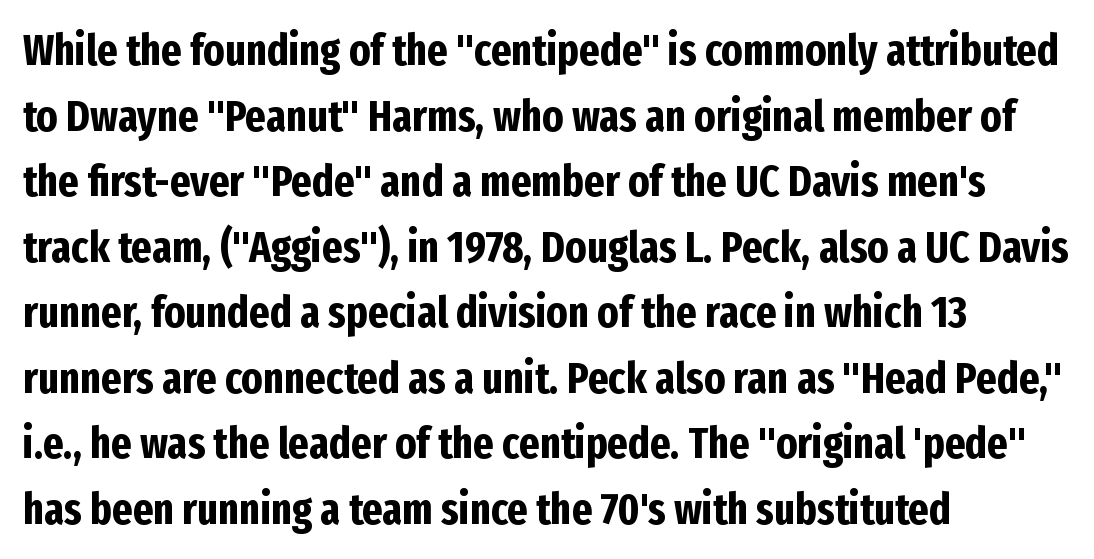
{"serif": "no", "italic": "no", "bold": "yes", "weight": "bold", "width": "condensed", "stroke_contrast": "low", "x_height": "medium", "monospaced": "no", "underline": "no", "align": "left", "line_spacing": "normal", "line_spacing_ratio": 1.49, "letter_spacing": "normal", "letter_spacing_em": 0.0, "glyph_px": 44}
